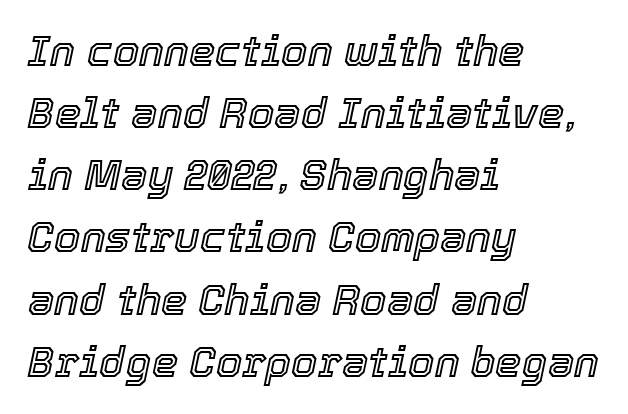
The image shows 42 px text type, italic (leaning right); set left-aligned, normal line spacing (1.48x), normal letter spacing, not underlined; a medium x-height.
